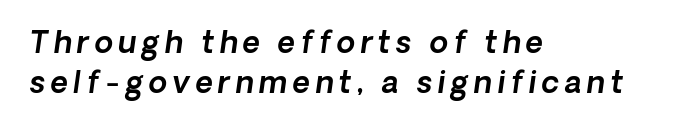
{"serif": "no", "width": "normal", "x_height": "medium", "monospaced": "no", "underline": "no", "align": "left", "line_spacing": "normal", "line_spacing_ratio": 1.34, "glyph_px": 30}
